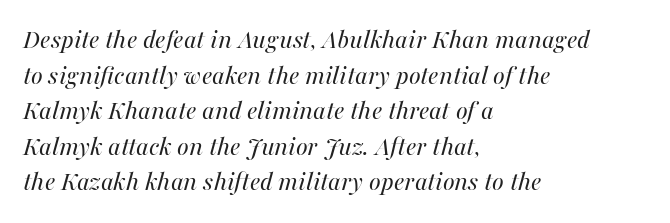
Q: Is the text bold? A: No.
Q: Is the text italic (slanted)? A: Yes, it leans right by about 16 degrees.
Q: Is the text underlined? A: No.
Q: How is the paragraph aligned? A: Left-aligned.
Q: Is the spacing between letters normal or unusually wide? A: Normal.
Q: Is the spacing between lines tight, normal or loose? A: Normal.
Q: Width (condensed, normal, or wide)? A: Normal.
Q: Stroke contrast? A: Medium.
Q: x-height? A: Medium.
Q: Monospaced? A: No.
